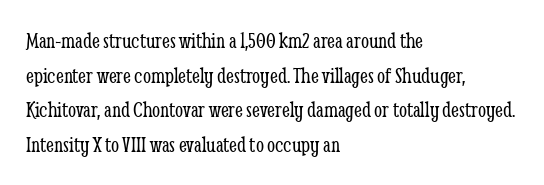
Vertical strokes here are truly vertical. Is the block centered? No — it sits flush against the left margin. Standard letterfit; no display-style spreading of the glyphs. This is not heavy type; no bold has been used.
